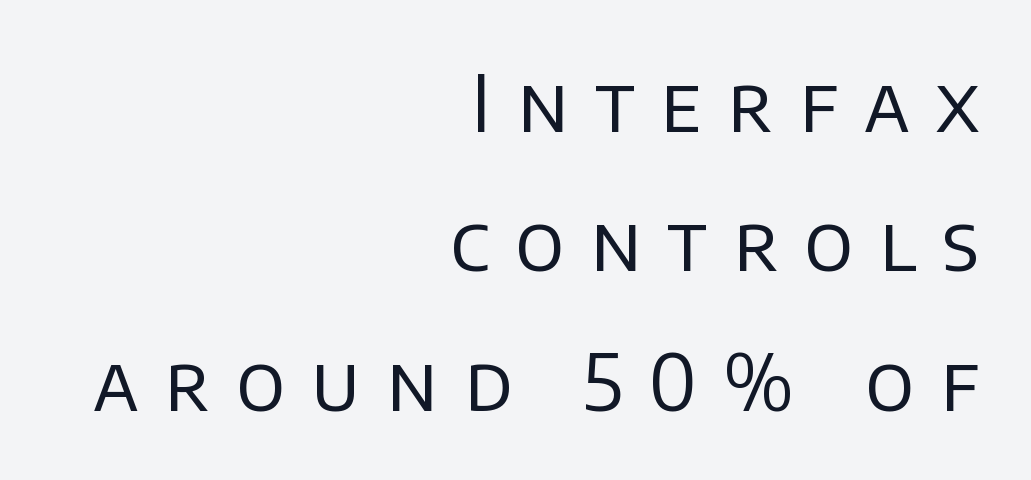
{"serif": "no", "italic": "no", "bold": "no", "weight": "regular", "width": "normal", "stroke_contrast": "low", "x_height": "large", "monospaced": "no", "underline": "no", "align": "right", "line_spacing_ratio": 1.81, "letter_spacing": "wide", "letter_spacing_em": 0.34, "glyph_px": 77}
